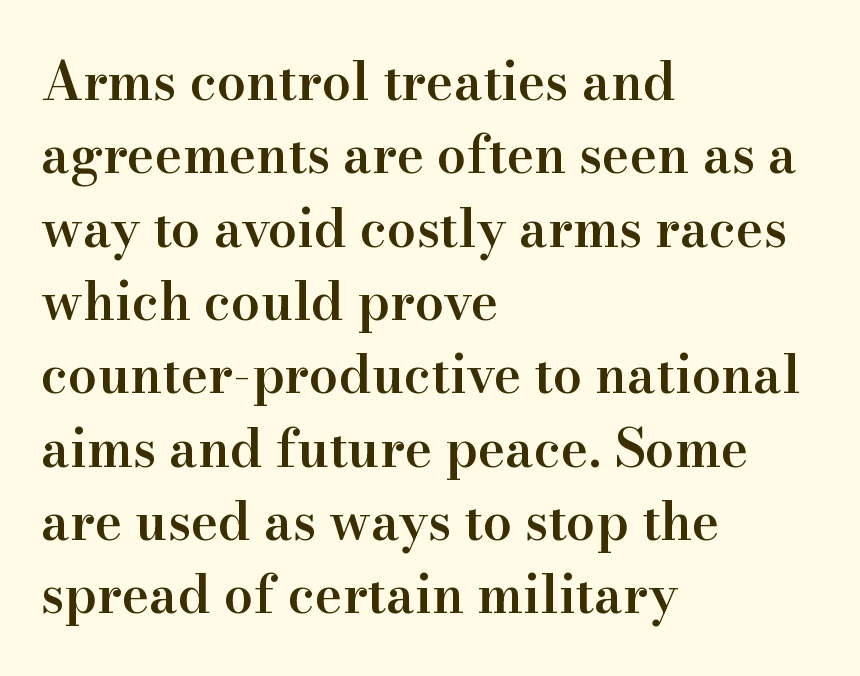
{"serif": "yes", "italic": "no", "bold": "semi", "weight": "semibold", "width": "normal", "stroke_contrast": "high", "x_height": "small", "monospaced": "no", "underline": "no", "align": "left", "line_spacing": "normal", "line_spacing_ratio": 1.41, "letter_spacing": "normal", "letter_spacing_em": 0.0, "glyph_px": 52}
